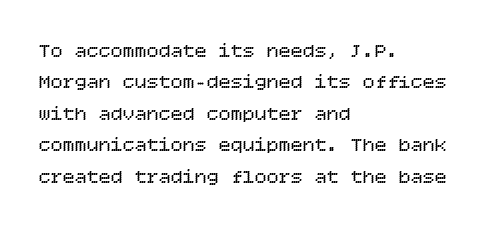
The image shows 20 px text type, upright; set left-aligned, normal line spacing (1.57x), normal letter spacing, not underlined.
